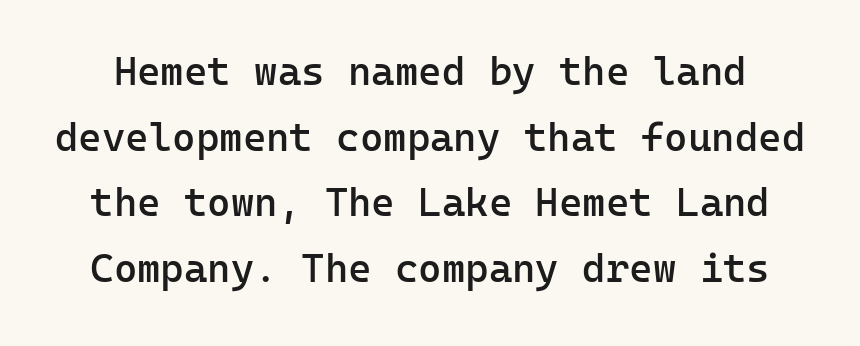
{"serif": "no", "italic": "no", "bold": "semi", "weight": "semibold", "width": "normal", "stroke_contrast": "low", "x_height": "medium", "monospaced": "yes", "underline": "no", "line_spacing": "normal", "line_spacing_ratio": 1.64, "letter_spacing": "normal", "letter_spacing_em": 0.0, "glyph_px": 40}
